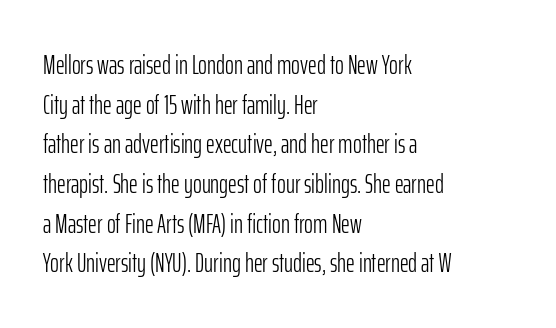
The image shows 27 px text type, upright; set left-aligned, normal line spacing (1.47x), normal letter spacing, not underlined.
